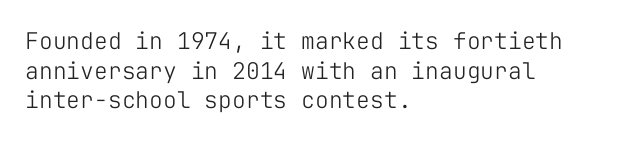
The lines sit at an ordinary, default distance from one another. The rag falls on the right side of this text block. The characters are drawn with everyday or finer stroke widths. Descender tails drop into unmarked territory.
